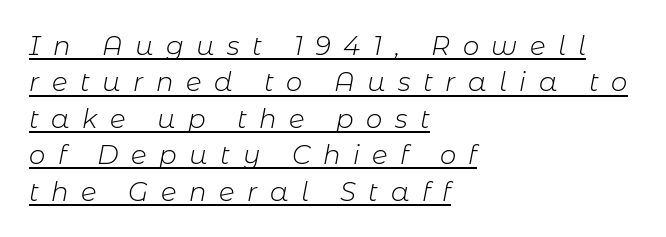
A baseline rule has been typeset under these characters. Caption: face not bold, strokes unweighted. The whole block is typeset with a tilt. Which margin do the lines hug? The left one — the right edge is uneven.
